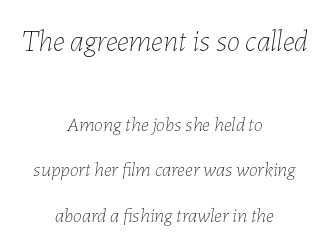
Q: Is the text bold? A: No.
Q: Is the text italic (slanted)? A: Yes, it leans right by about 7 degrees.
Q: Is the text underlined? A: No.
Q: How is the paragraph aligned? A: Centered.
Q: Is the spacing between letters normal or unusually wide? A: Normal.
Q: Is the spacing between lines tight, normal or loose? A: Loose.
Q: Which block of text is set in a larger size, the first (top) or the second (bottom)? A: The first (top) one.
Q: Width (condensed, normal, or wide)? A: Normal.
Q: Stroke contrast? A: Low.
Q: x-height? A: Medium.
Q: Monospaced? A: No.
